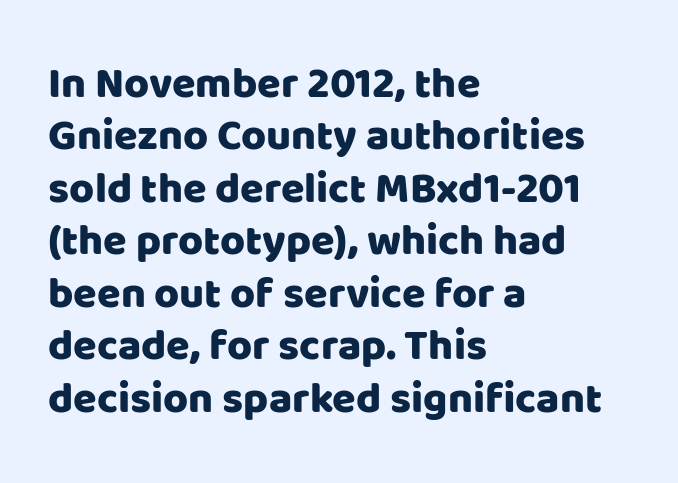
Q: Is the text italic (slanted)? A: No, it is upright.
Q: Is the typeface a serif or a sans-serif typeface? A: Sans-serif.
Q: Is the text underlined? A: No.
Q: How is the paragraph aligned? A: Left-aligned.
Q: Is the spacing between letters normal or unusually wide? A: Normal.
Q: Width (condensed, normal, or wide)? A: Normal.
Q: Stroke contrast? A: Low.
Q: x-height? A: Large.
Q: Monospaced? A: No.
